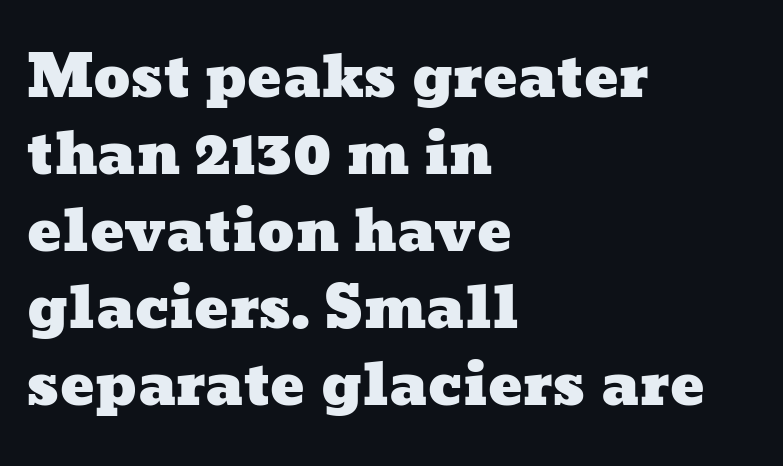
The image shows 57 px wide type; set left-aligned, normal line spacing (1.35x), normal letter spacing, not underlined; low stroke contrast and a medium x-height.
